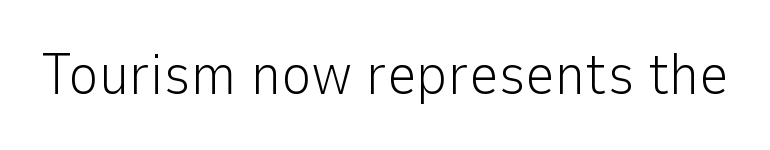
Q: Is the text bold? A: No.
Q: Is the text italic (slanted)? A: No, it is upright.
Q: Is the typeface a serif or a sans-serif typeface? A: Sans-serif.
Q: Is the text underlined? A: No.
Q: Is the spacing between letters normal or unusually wide? A: Normal.
Q: Width (condensed, normal, or wide)? A: Normal.
Q: Stroke contrast? A: Low.
Q: x-height? A: Medium.
Q: Monospaced? A: No.
